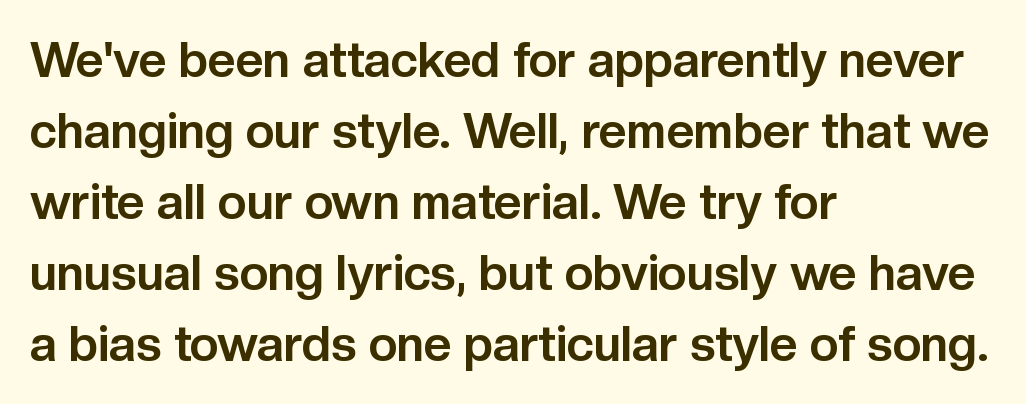
The image shows 49 px bold sans-serif type, upright; set left-aligned, normal line spacing (1.45x), normal letter spacing, not underlined; low stroke contrast and a medium x-height.
